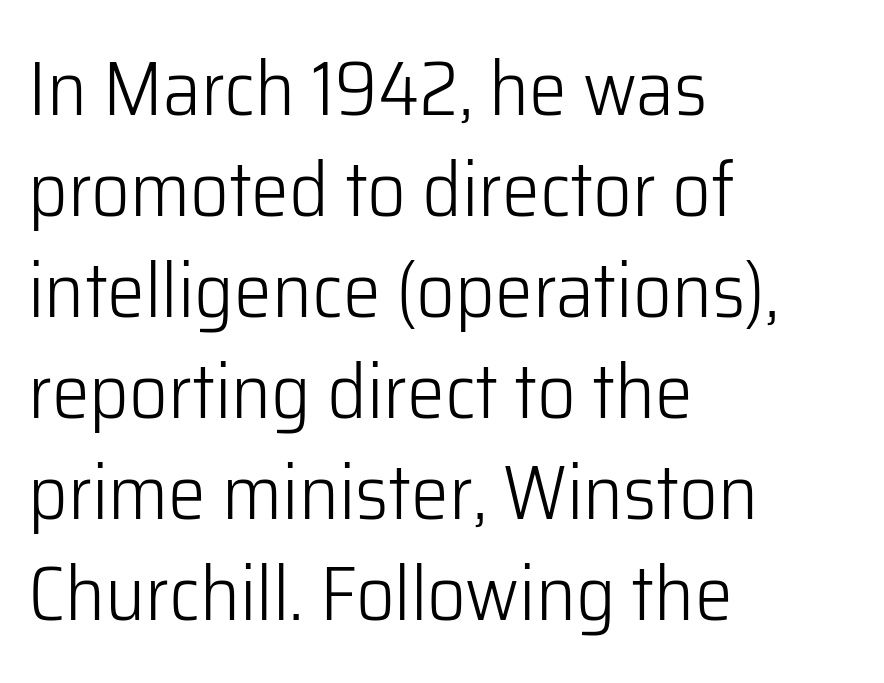
Q: Is the text bold? A: No.
Q: Is the text italic (slanted)? A: No, it is upright.
Q: Is the typeface a serif or a sans-serif typeface? A: Sans-serif.
Q: Is the text underlined? A: No.
Q: How is the paragraph aligned? A: Left-aligned.
Q: Is the spacing between letters normal or unusually wide? A: Normal.
Q: Is the spacing between lines tight, normal or loose? A: Normal.
Q: Width (condensed, normal, or wide)? A: Normal.
Q: Stroke contrast? A: Low.
Q: x-height? A: Medium.
Q: Monospaced? A: No.
